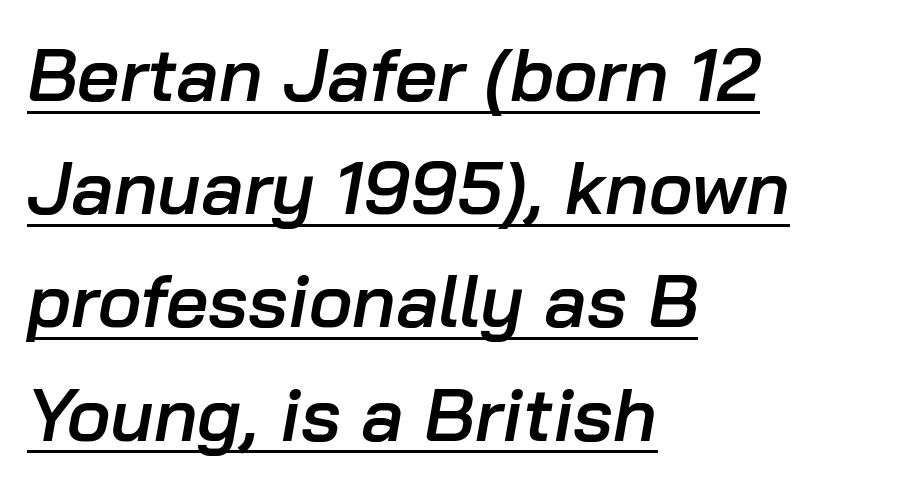
In terms of weight, the rendering is demibold, just under bold. Students, observe the line beneath the letters — that is underlining. Interline gaps are of average width in this sample. Tall strokes in this sample are angled rather than plumb. This sample has the flowing, uneven cadence of proportional lettering. The rag falls on the right side of this text block.
